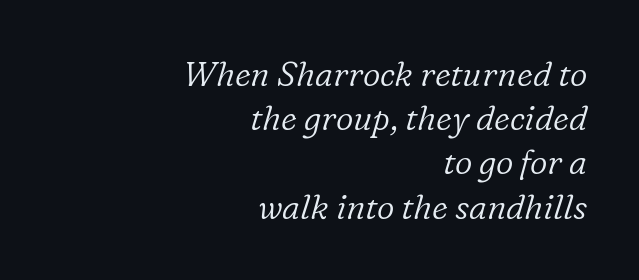
The face used here is seriffed, in the tradition of book romans. This is oblique type, the kind used for emphasis or titles. The rag falls on the left side of this text block. Stems and bowls with no extra thickness — not bold. Leading: standard. The rendering uses natural spacing where letterforms have individual widths.
